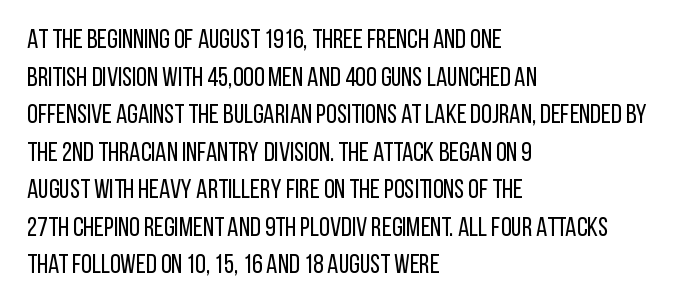
Q: Is the text bold? A: No.
Q: Is the text italic (slanted)? A: No, it is upright.
Q: Is the text underlined? A: No.
Q: How is the paragraph aligned? A: Left-aligned.
Q: Is the spacing between letters normal or unusually wide? A: Normal.
Q: Is the spacing between lines tight, normal or loose? A: Normal.
